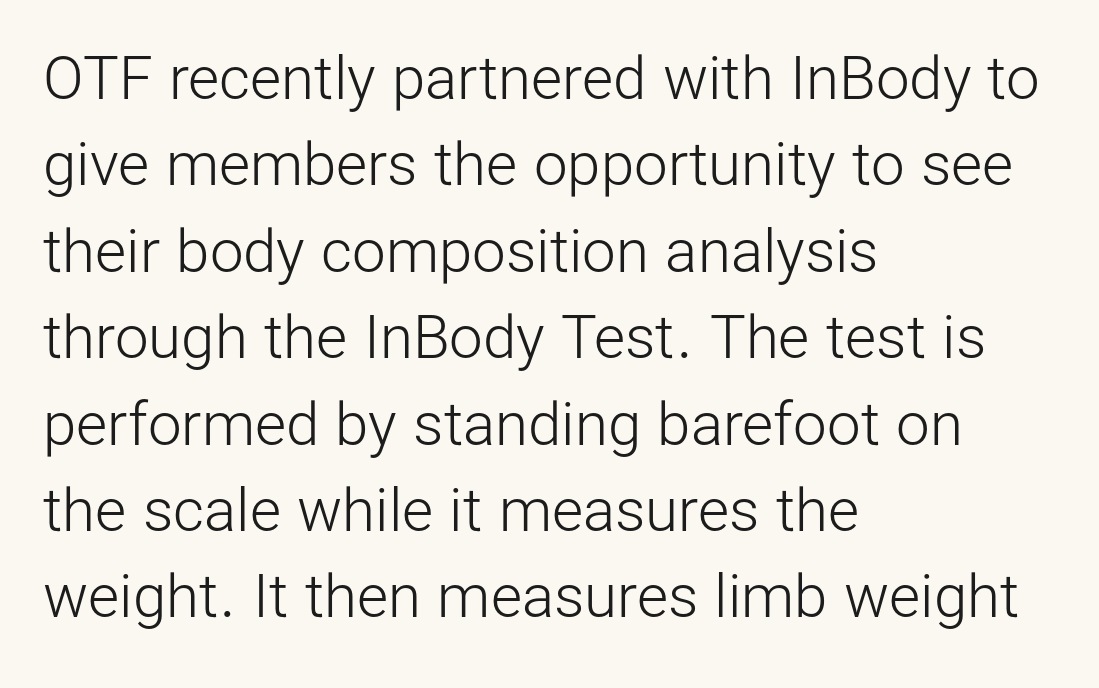
The image shows 60 px light sans-serif type, upright; set left-aligned, normal line spacing (1.44x), normal letter spacing, not underlined; low stroke contrast and a medium x-height.
